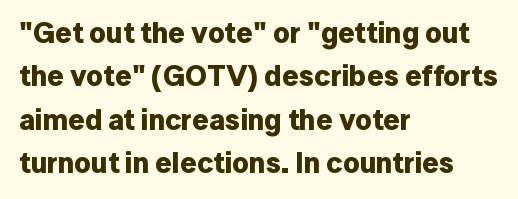
How would I describe the line gaps? Plain and ordinary. This rendering leaves character spacing at its baseline value. Looks like regular typesetting: each glyph gets only the width it needs. The passage shown is typeset with a sans-serif family. A clean baseline with only descenders dipping below it. Weight: bold.
